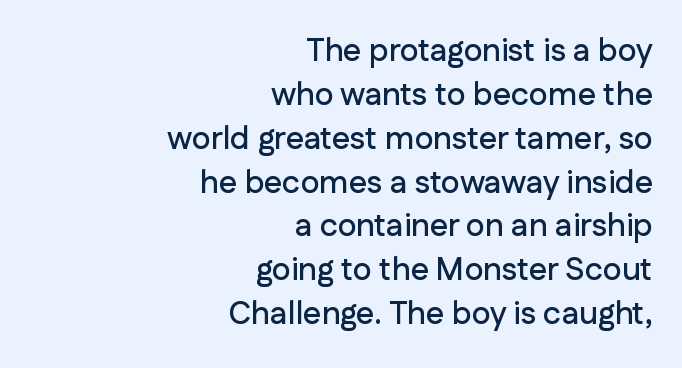
Caption: multi-line text, flush right, ragged left. The passage shown stacks its lines at a standard gap. The face used here is a sans, in the tradition of grotesques and geometrics. Glance below the letters and you will spot only blank space. Nope, not italic — everything's standing straight.
